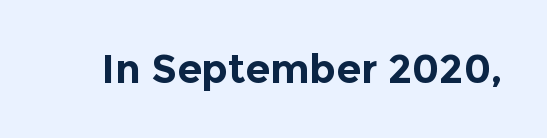
Q: Is the text bold? A: Yes.
Q: Is the text italic (slanted)? A: No, it is upright.
Q: Is the typeface a serif or a sans-serif typeface? A: Sans-serif.
Q: Is the text underlined? A: No.
Q: Is the spacing between letters normal or unusually wide? A: Normal.
Q: Width (condensed, normal, or wide)? A: Normal.
Q: x-height? A: Medium.
Q: Monospaced? A: No.
